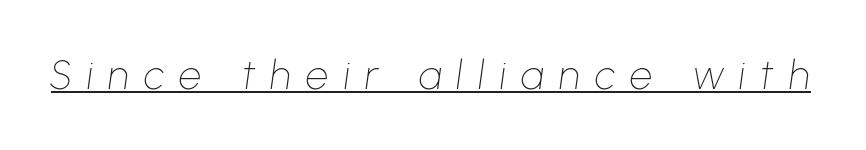
{"italic": "yes", "lean": "right", "slant_degrees": 8, "bold": "no", "weight": "thin", "width": "normal", "stroke_contrast": "low", "x_height": "medium", "monospaced": "no", "underline": "yes", "letter_spacing": "wide", "letter_spacing_em": 0.38, "glyph_px": 40}
